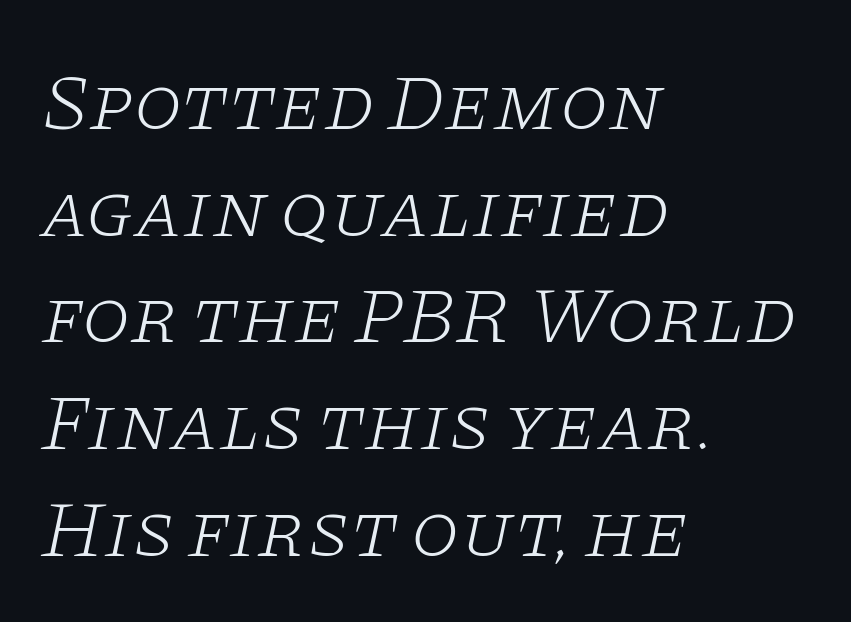
It's the slanting kind of type. Interline gaps are of average width in this sample. You could not count columns in this text — the font is proportionally spaced. Every row of glyphs begins at an identical x-position on the left. The specimen omits any rule beneath the text block's lines.
